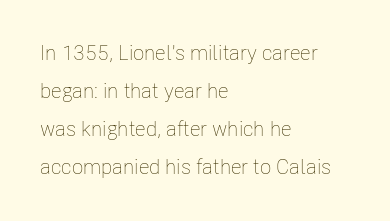
Q: Is the text bold? A: No.
Q: Is the text italic (slanted)? A: No, it is upright.
Q: Is the text underlined? A: No.
Q: How is the paragraph aligned? A: Left-aligned.
Q: Is the spacing between letters normal or unusually wide? A: Normal.
